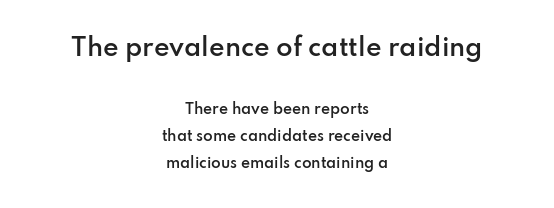
The image shows 24 px text type, upright; set centered, loose line spacing (1.94x), normal letter spacing, not underlined; the first (top) block is 1.71x larger.
